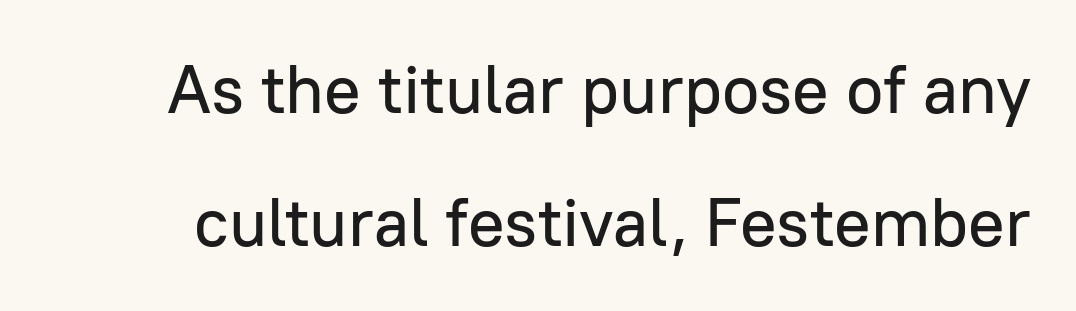
The image shows 68 px sans-serif type, upright; set loose line spacing (1.96x), normal letter spacing, not underlined; low stroke contrast and a medium x-height.
